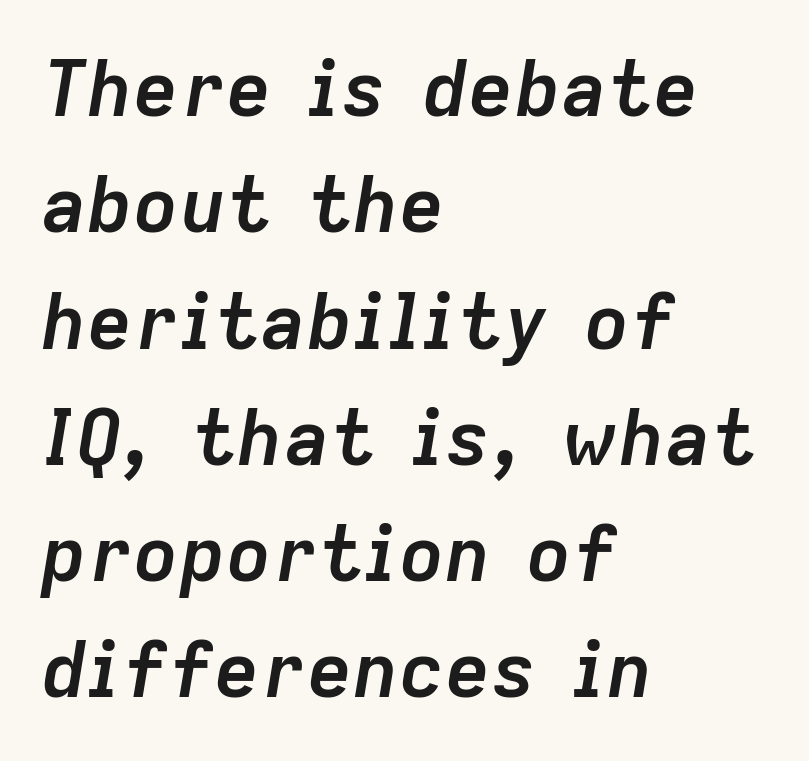
{"italic": "yes", "lean": "right", "slant_degrees": 9, "bold": "yes", "weight": "semibold", "width": "normal", "stroke_contrast": "low", "x_height": "medium", "monospaced": "no", "underline": "no", "align": "left", "line_spacing": "normal", "line_spacing_ratio": 1.51, "letter_spacing": "normal", "letter_spacing_em": 0.0, "glyph_px": 77}
